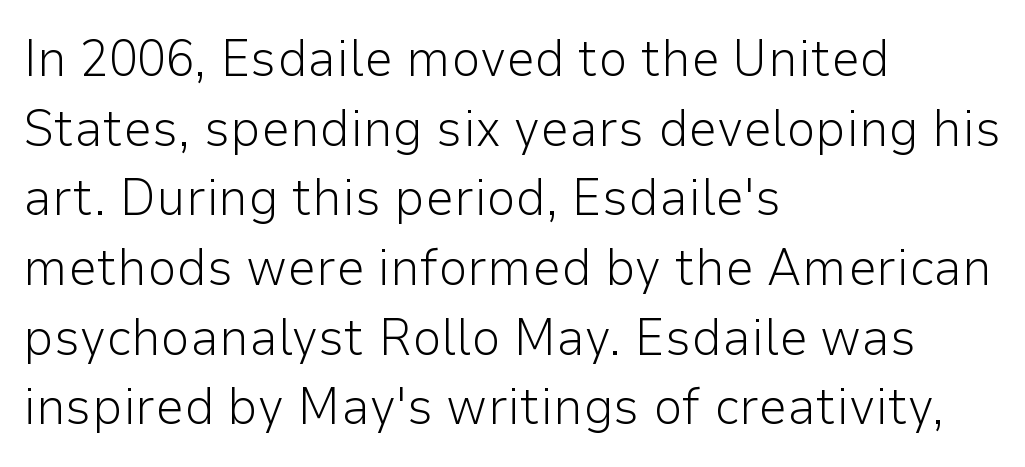
{"serif": "no", "italic": "no", "bold": "no", "weight": "light", "width": "normal", "stroke_contrast": "low", "x_height": "medium", "monospaced": "no", "underline": "no", "align": "left", "line_spacing": "normal", "line_spacing_ratio": 1.34, "letter_spacing": "normal", "letter_spacing_em": 0.0, "glyph_px": 52}
